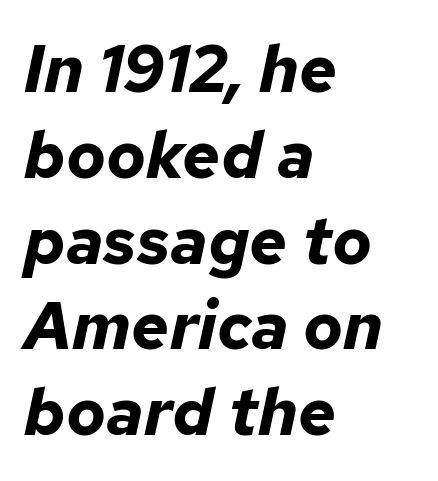
The image shows 66 px bold type, italic (leaning right); set left-aligned, normal line spacing (1.3x), normal letter spacing, not underlined; low stroke contrast and a medium x-height.
